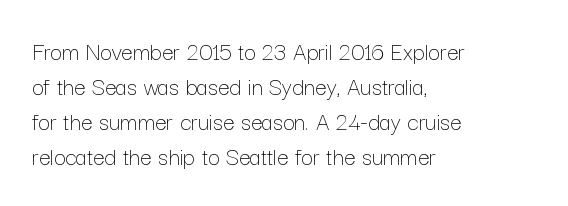
{"italic": "no", "bold": "no", "underline": "no", "align": "left", "line_spacing": "normal", "line_spacing_ratio": 1.35, "letter_spacing": "normal", "letter_spacing_em": 0.0, "glyph_px": 26}
